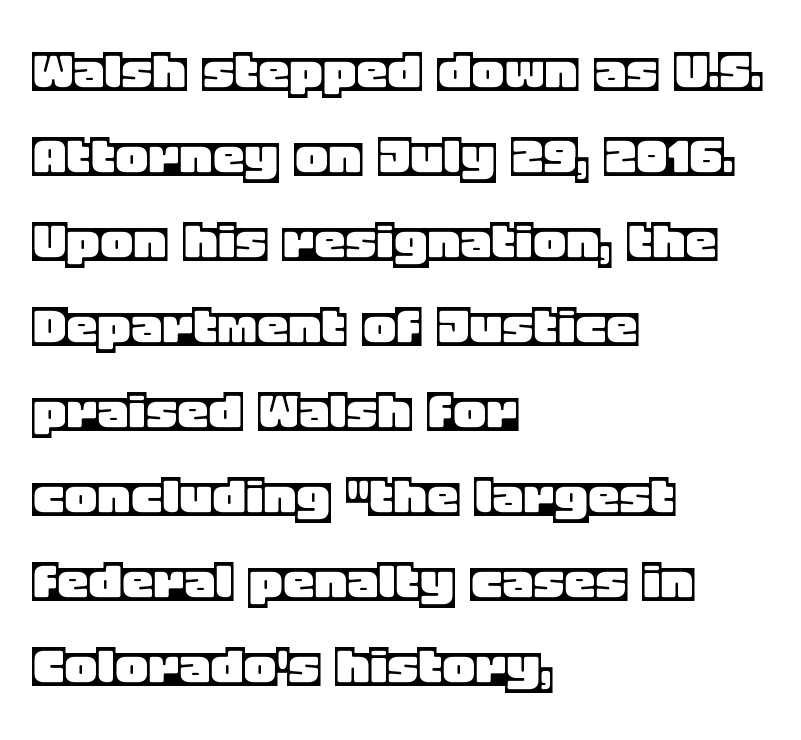
Q: Is the text italic (slanted)? A: No, it is upright.
Q: Is the text underlined? A: No.
Q: How is the paragraph aligned? A: Left-aligned.
Q: Is the spacing between letters normal or unusually wide? A: Normal.
Q: Is the spacing between lines tight, normal or loose? A: Normal.
Q: Width (condensed, normal, or wide)? A: Normal.
Q: x-height? A: Large.
Q: Monospaced? A: No.
